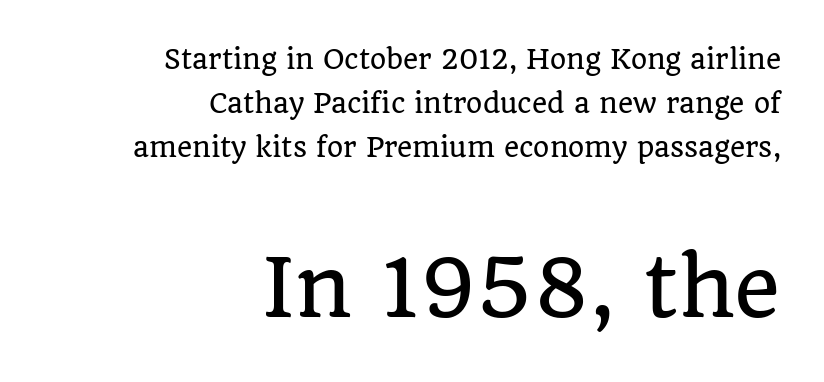
{"serif": "yes", "italic": "no", "width": "normal", "stroke_contrast": "low", "x_height": "large", "monospaced": "no", "underline": "no", "align": "right", "line_spacing": "normal", "line_spacing_ratio": 1.69, "letter_spacing": "normal", "letter_spacing_em": 0.0, "larger_block": "second", "size_ratio": 3.04, "glyph_px": 79}
